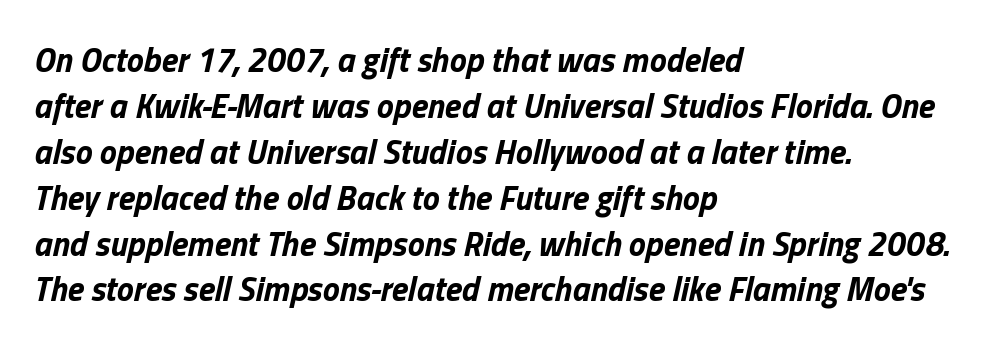
The image shows 34 px bold type, italic (leaning right); set left-aligned, normal line spacing (1.35x), normal letter spacing, not underlined; low stroke contrast and a medium x-height.
